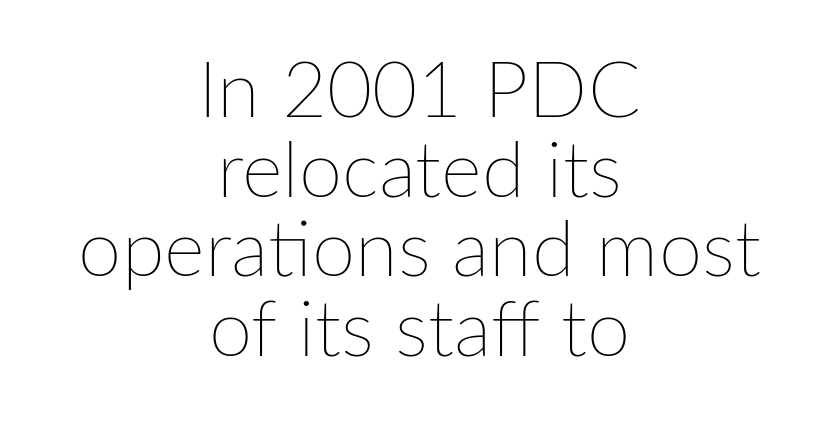
{"italic": "no", "bold": "no", "weight": "thin", "width": "normal", "stroke_contrast": "low", "x_height": "medium", "monospaced": "no", "underline": "no", "align": "center", "line_spacing": "tight", "line_spacing_ratio": 1.02, "letter_spacing": "normal", "letter_spacing_em": 0.0, "glyph_px": 78}
